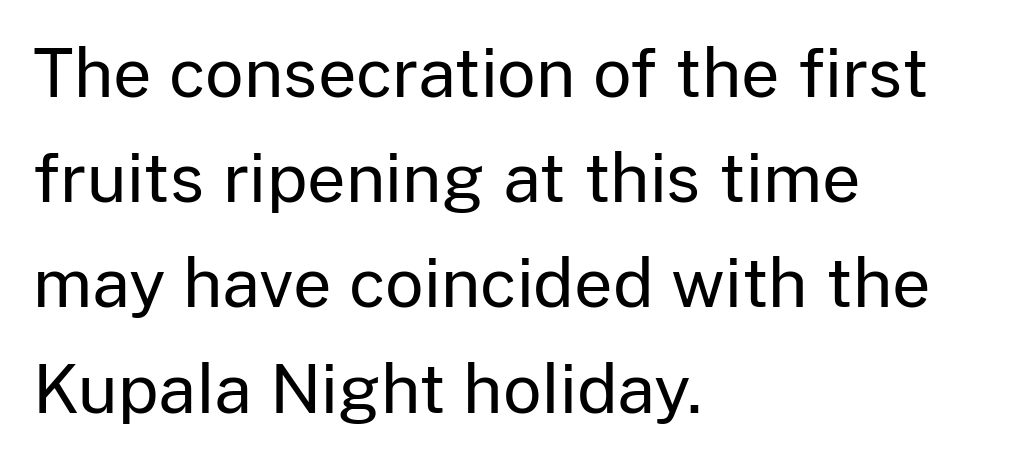
The image shows 67 px regular-weight sans-serif type, upright; set left-aligned, normal line spacing (1.57x), normal letter spacing, not underlined; low stroke contrast and a medium x-height.
